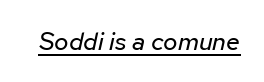
{"italic": "yes", "lean": "right", "slant_degrees": 12, "bold": "no", "underline": "yes", "letter_spacing": "normal", "letter_spacing_em": 0.0, "glyph_px": 25}
